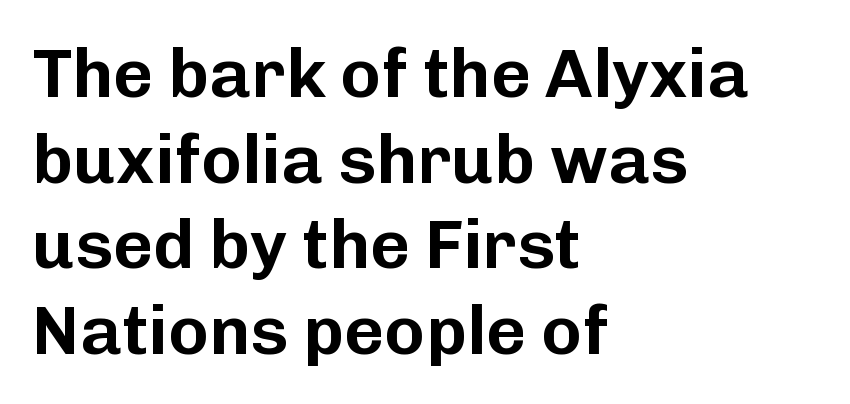
The image shows 69 px sans-serif type, upright; set left-aligned, line spacing 1.24x, normal letter spacing, not underlined; low stroke contrast and a medium x-height.
